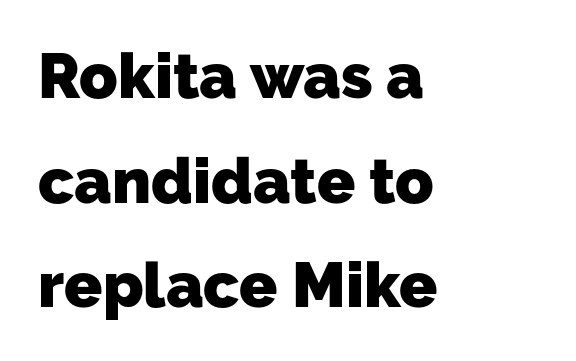
Q: Is the text bold? A: Yes.
Q: Is the typeface a serif or a sans-serif typeface? A: Sans-serif.
Q: Is the text underlined? A: No.
Q: How is the paragraph aligned? A: Left-aligned.
Q: Is the spacing between letters normal or unusually wide? A: Normal.
Q: Is the spacing between lines tight, normal or loose? A: Normal.
Q: Width (condensed, normal, or wide)? A: Normal.
Q: Stroke contrast? A: Low.
Q: x-height? A: Medium.
Q: Monospaced? A: No.
